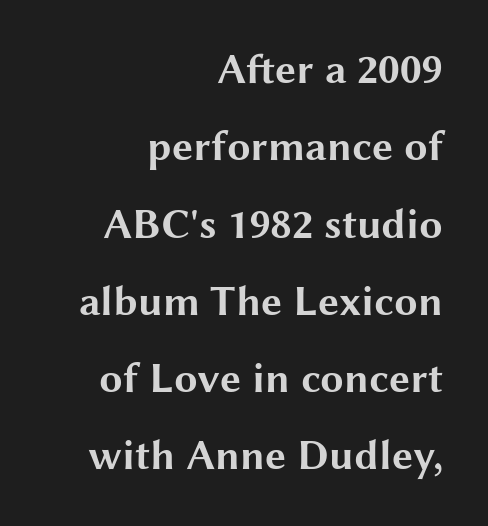
Q: Is the text bold? A: Yes.
Q: Is the text italic (slanted)? A: No, it is upright.
Q: Is the typeface a serif or a sans-serif typeface? A: Sans-serif.
Q: Is the text underlined? A: No.
Q: How is the paragraph aligned? A: Right-aligned.
Q: Is the spacing between letters normal or unusually wide? A: Normal.
Q: Width (condensed, normal, or wide)? A: Wide.
Q: Stroke contrast? A: Medium.
Q: x-height? A: Medium.
Q: Monospaced? A: No.
